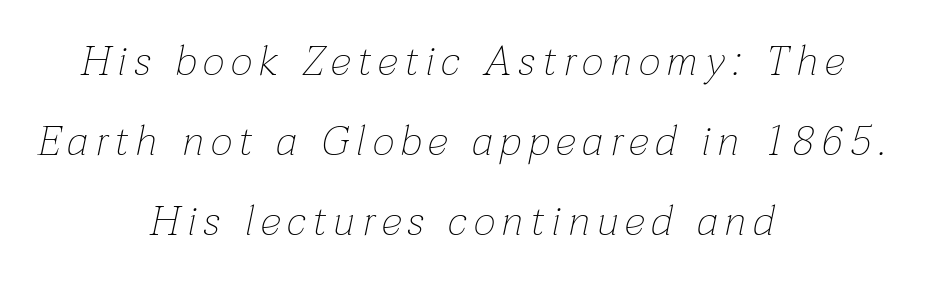
Which margin do the lines hug? Neither — every line sits in the middle. Is this a fixed-width face? No — the glyphs have proportional, varying widths. Rows of type keep a wide berth in the vertical direction. The passage shown leans; its letterforms are oblique. Heft: none added — not bold.
